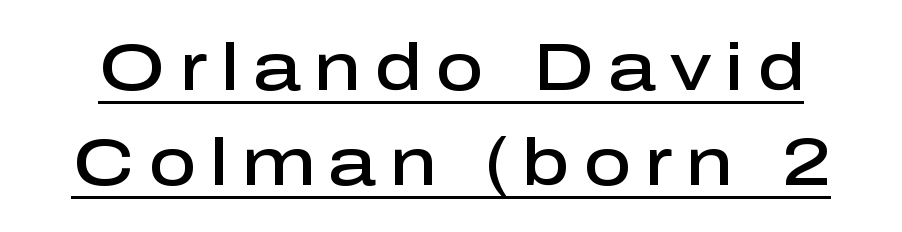
{"serif": "no", "italic": "no", "bold": "semi", "weight": "semibold", "width": "normal", "stroke_contrast": "low", "x_height": "medium", "monospaced": "no", "underline": "yes", "line_spacing": "normal", "line_spacing_ratio": 1.44, "letter_spacing": "wide", "letter_spacing_em": 0.21, "glyph_px": 66}
